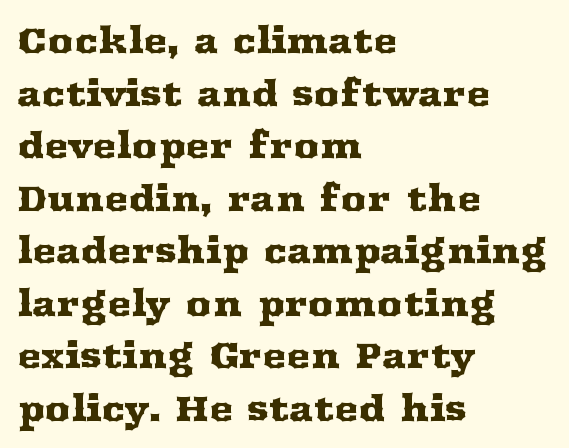
{"serif": "yes", "italic": "no", "width": "wide", "stroke_contrast": "medium", "x_height": "medium", "monospaced": "no", "underline": "no", "align": "left", "line_spacing": "normal", "line_spacing_ratio": 1.46, "letter_spacing": "normal", "letter_spacing_em": 0.0, "glyph_px": 36}
